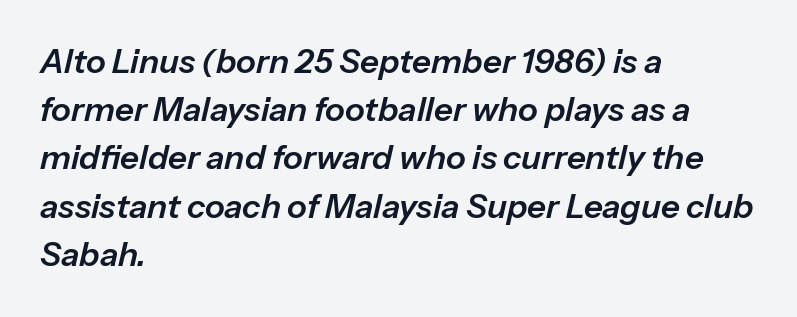
The image shows 33 px text type, italic (leaning right); set left-aligned, normal line spacing (1.46x), normal letter spacing, not underlined; low stroke contrast and a medium x-height.
